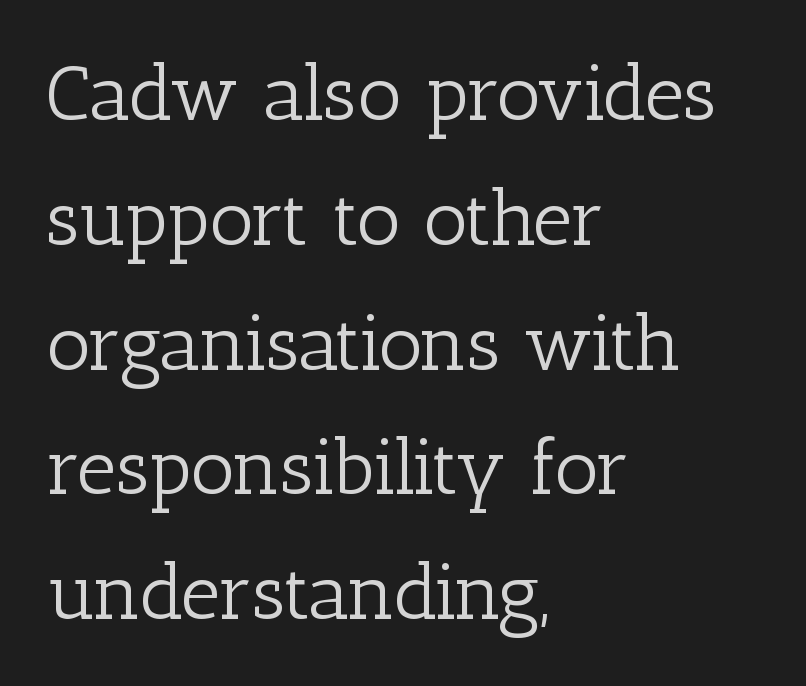
{"serif": "yes", "italic": "no", "bold": "no", "weight": "light", "width": "normal", "stroke_contrast": "low", "x_height": "medium", "monospaced": "no", "underline": "no", "align": "left", "line_spacing": "normal", "line_spacing_ratio": 1.6, "letter_spacing": "normal", "letter_spacing_em": 0.0, "glyph_px": 78}
